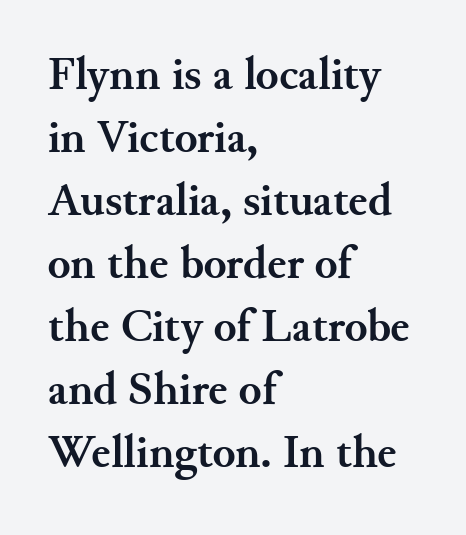
Q: Is the text bold? A: Yes.
Q: Is the text italic (slanted)? A: No, it is upright.
Q: Is the typeface a serif or a sans-serif typeface? A: Serif.
Q: Is the text underlined? A: No.
Q: How is the paragraph aligned? A: Left-aligned.
Q: Is the spacing between letters normal or unusually wide? A: Normal.
Q: Is the spacing between lines tight, normal or loose? A: Normal.
Q: Width (condensed, normal, or wide)? A: Normal.
Q: Stroke contrast? A: Medium.
Q: x-height? A: Small.
Q: Monospaced? A: No.
